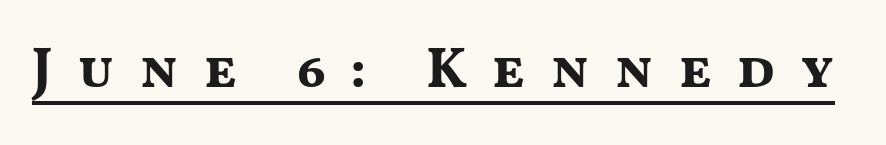
This sample uses an upright cut, with every glyph sitting square on the baseline. Beneath each row of characters lies a ruled line. The face used here is a sans, in the tradition of grotesques and geometrics. The passage shown is typed in a proportional face where columns would drift.
